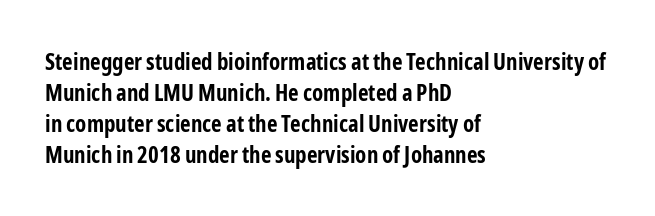
Q: Is the text bold? A: Yes.
Q: Is the text italic (slanted)? A: No, it is upright.
Q: Is the text underlined? A: No.
Q: How is the paragraph aligned? A: Left-aligned.
Q: Is the spacing between letters normal or unusually wide? A: Normal.
Q: Is the spacing between lines tight, normal or loose? A: Normal.
